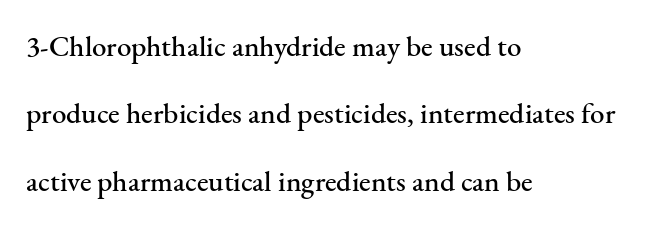
Q: Is the text italic (slanted)? A: No, it is upright.
Q: Is the typeface a serif or a sans-serif typeface? A: Serif.
Q: Is the text underlined? A: No.
Q: How is the paragraph aligned? A: Left-aligned.
Q: Is the spacing between letters normal or unusually wide? A: Normal.
Q: Is the spacing between lines tight, normal or loose? A: Loose.
Q: Width (condensed, normal, or wide)? A: Normal.
Q: Stroke contrast? A: Medium.
Q: x-height? A: Small.
Q: Monospaced? A: No.
